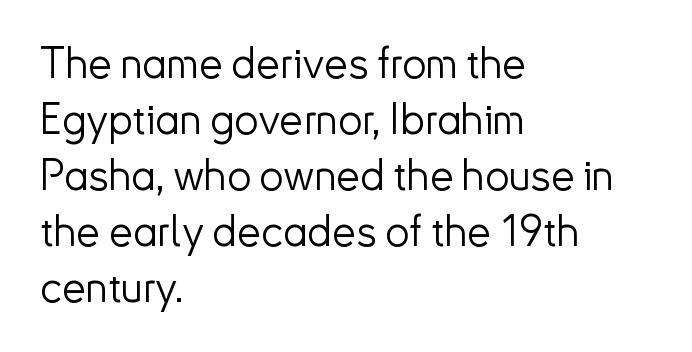
If you drew a ruler down the left edge, every line would touch it. Heft: none added — not bold. Baseline-to-baseline distance is the conventional proportion of letter height. Are there feet on the stems? There aren't — it's a sans. Tracking value appears to be zero — textbook default spacing.
